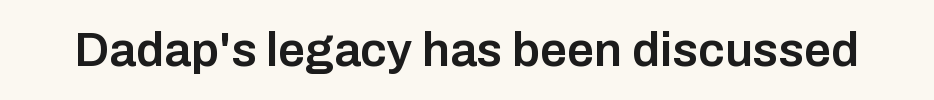
The letters advance in unequal steps, a hallmark of proportional type. Unlike a traditional serif, this face leaves its strokes unadorned. The letterforms sit shoulder to shoulder at normal distance. This is moderately heavy type, rendered in semibold. Plain, unruled lines of type.
